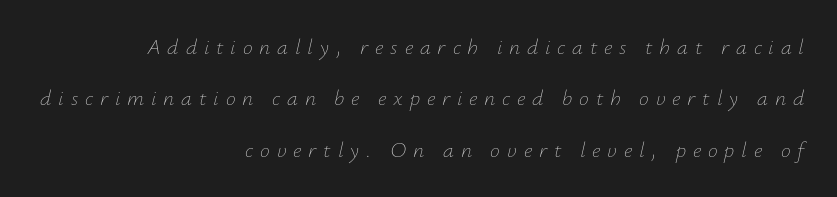
{"italic": "yes", "lean": "right", "slant_degrees": 12, "bold": "no", "underline": "no", "align": "right", "line_spacing": "loose", "line_spacing_ratio": 2.34, "letter_spacing": "wide", "letter_spacing_em": 0.31, "glyph_px": 22}
